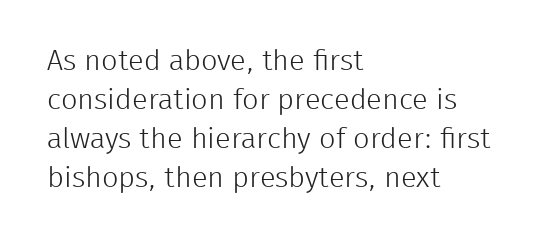
Q: Is the text bold? A: No.
Q: Is the text italic (slanted)? A: No, it is upright.
Q: Is the typeface a serif or a sans-serif typeface? A: Sans-serif.
Q: Is the text underlined? A: No.
Q: How is the paragraph aligned? A: Left-aligned.
Q: Is the spacing between letters normal or unusually wide? A: Normal.
Q: Is the spacing between lines tight, normal or loose? A: Normal.
Q: Width (condensed, normal, or wide)? A: Normal.
Q: Stroke contrast? A: Low.
Q: x-height? A: Medium.
Q: Monospaced? A: No.
